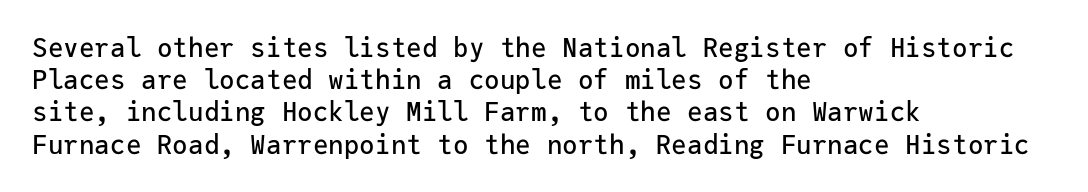
Q: Is the text italic (slanted)? A: No, it is upright.
Q: Is the text underlined? A: No.
Q: How is the paragraph aligned? A: Left-aligned.
Q: Is the spacing between letters normal or unusually wide? A: Normal.
